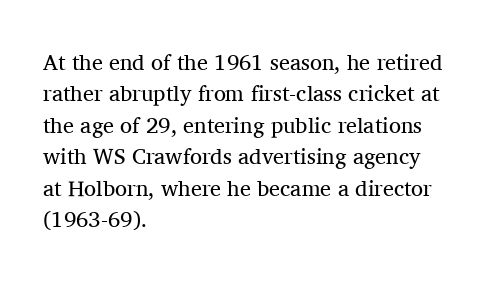
Q: Is the text bold? A: No.
Q: Is the text italic (slanted)? A: No, it is upright.
Q: Is the text underlined? A: No.
Q: How is the paragraph aligned? A: Left-aligned.
Q: Is the spacing between letters normal or unusually wide? A: Normal.
Q: Is the spacing between lines tight, normal or loose? A: Normal.
